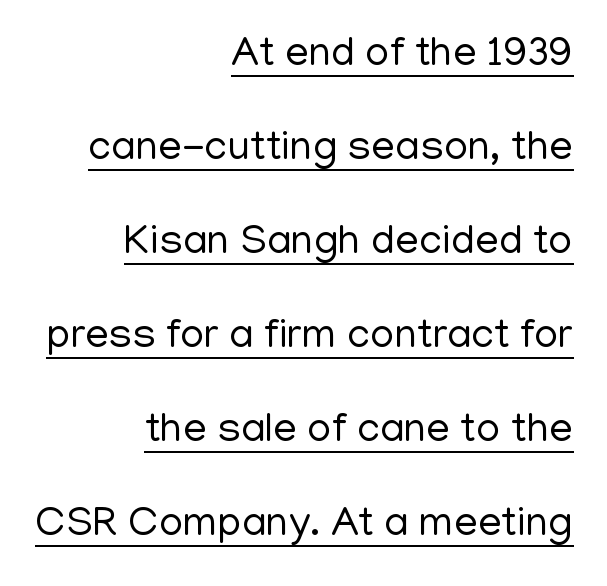
The font's upright variant was chosen for this text. The designer dialed line spacing up above the default. The horizontal fit of the characters is conventional and even. Font category for this specimen: sans-serif.
